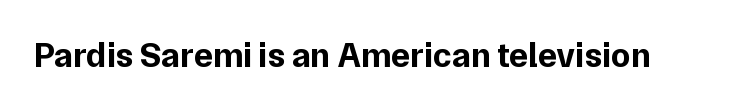
Q: Is the text bold? A: Yes.
Q: Is the text italic (slanted)? A: No, it is upright.
Q: Is the typeface a serif or a sans-serif typeface? A: Sans-serif.
Q: Is the text underlined? A: No.
Q: Is the spacing between letters normal or unusually wide? A: Normal.
Q: Width (condensed, normal, or wide)? A: Normal.
Q: Stroke contrast? A: Low.
Q: x-height? A: Medium.
Q: Monospaced? A: No.
